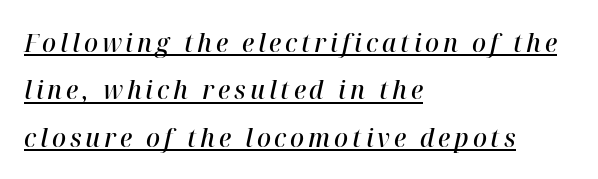
The rendering uses the underline text-decoration. A semibold gives these letters moderate extra thickness, short of bold. The lines are quadded left. The specimen reads as italic at a glance.
